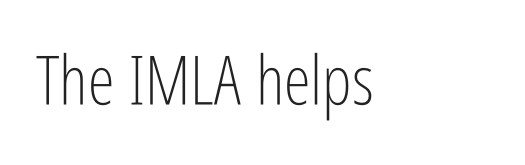
{"serif": "no", "italic": "no", "bold": "no", "weight": "light", "width": "condensed", "stroke_contrast": "low", "x_height": "medium", "monospaced": "no", "underline": "no", "align": "left", "letter_spacing": "normal", "letter_spacing_em": 0.0, "glyph_px": 68}
